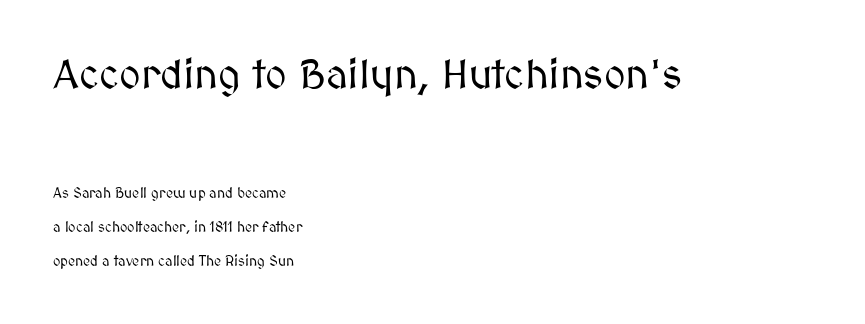
{"italic": "no", "width": "normal", "stroke_contrast": "medium", "x_height": "medium", "monospaced": "no", "underline": "no", "align": "left", "line_spacing": "loose", "line_spacing_ratio": 2.43, "letter_spacing": "normal", "letter_spacing_em": 0.0, "larger_block": "first", "size_ratio": 2.93, "glyph_px": 41}
